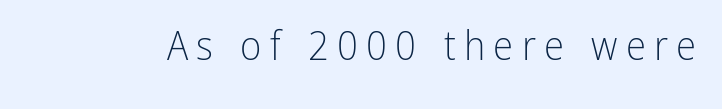
Q: Is the text bold? A: No.
Q: Is the text italic (slanted)? A: No, it is upright.
Q: Is the typeface a serif or a sans-serif typeface? A: Sans-serif.
Q: Is the text underlined? A: No.
Q: Is the spacing between letters normal or unusually wide? A: Unusually wide.
Q: Width (condensed, normal, or wide)? A: Condensed.
Q: Stroke contrast? A: Low.
Q: x-height? A: Medium.
Q: Monospaced? A: No.
